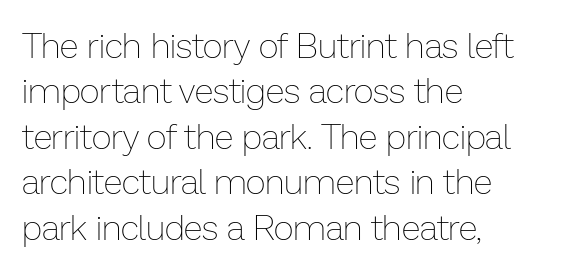
Q: Is the text bold? A: No.
Q: Is the text italic (slanted)? A: No, it is upright.
Q: Is the text underlined? A: No.
Q: How is the paragraph aligned? A: Left-aligned.
Q: Is the spacing between letters normal or unusually wide? A: Normal.
Q: Is the spacing between lines tight, normal or loose? A: Normal.
Q: Width (condensed, normal, or wide)? A: Normal.
Q: Stroke contrast? A: Low.
Q: x-height? A: Medium.
Q: Monospaced? A: No.
